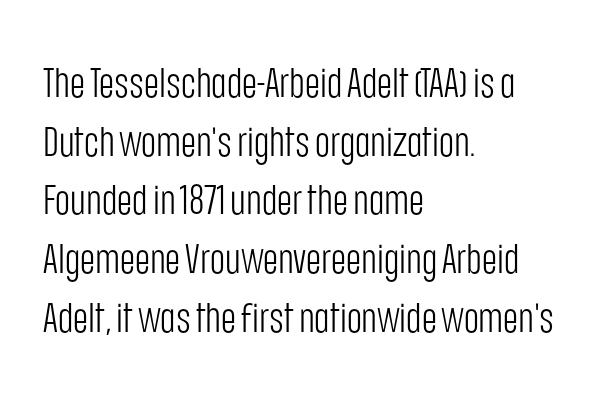
How would I describe the line gaps? Plain and ordinary. Each line starts at the same left margin while the right side varies. Nothing sits at the stroke ends, so this counts as sans-serif. These glyphs show unthickened strokes, regular width or finer.
